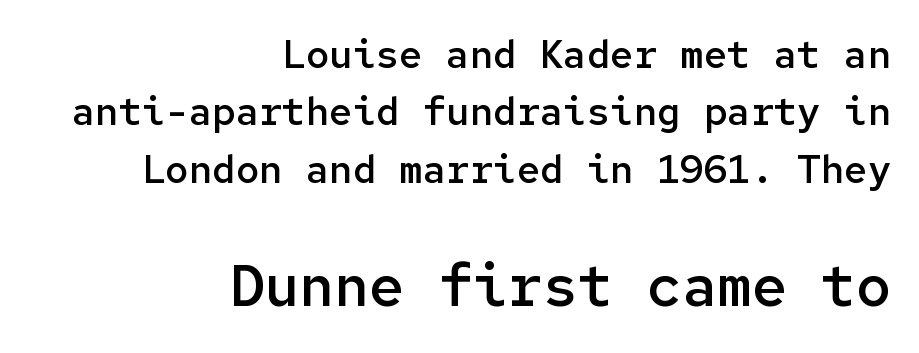
Each letter, wide or thin by design, is forced into the same width here. Here the glyphs are tracked normally, forming tight word shapes. The letters stand straight up with perfectly vertical stems. What's the leading like? Ordinary, nothing unusual.
